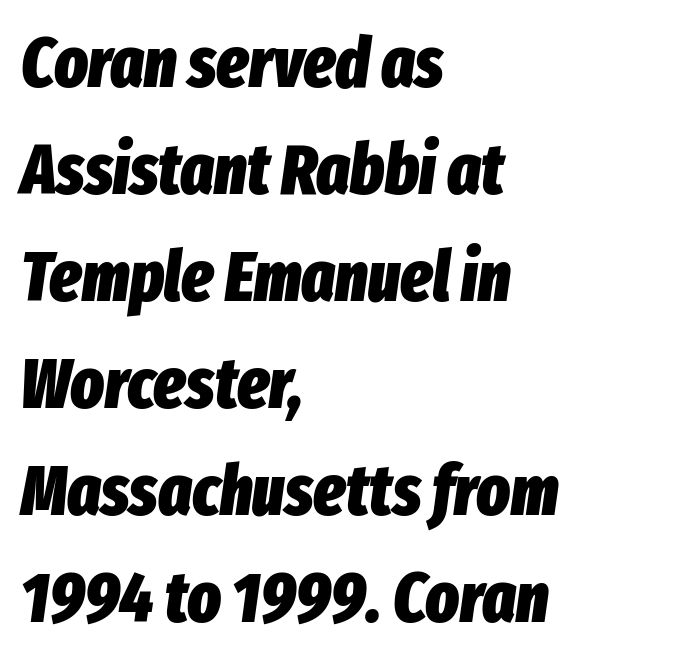
Glyph-to-glyph distance matches everyday printed text. Caption: bold face, heavy strokes. Each letter keeps its own natural width here, so spacing adapts to shape. When letters slant like this, we call the style italic. Normally led — the rows are evenly, conventionally spaced.
